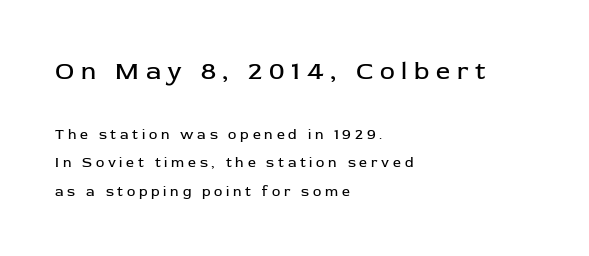
Q: Is the text bold? A: No.
Q: Is the text italic (slanted)? A: No, it is upright.
Q: Is the text underlined? A: No.
Q: How is the paragraph aligned? A: Left-aligned.
Q: Is the spacing between letters normal or unusually wide? A: Unusually wide.
Q: Is the spacing between lines tight, normal or loose? A: Loose.
Q: Which block of text is set in a larger size, the first (top) or the second (bottom)? A: The first (top) one.
